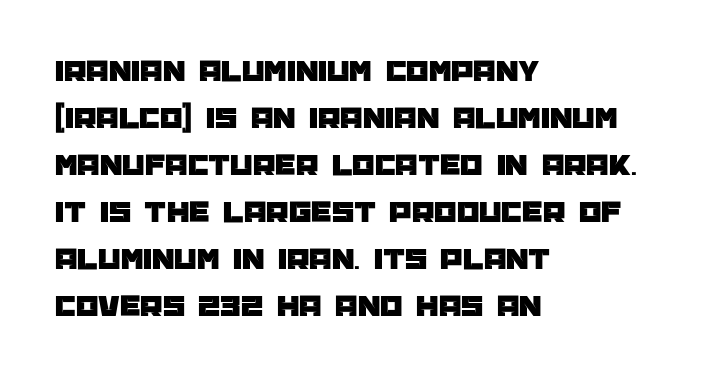
Q: Is the text italic (slanted)? A: No, it is upright.
Q: Is the typeface a serif or a sans-serif typeface? A: Sans-serif.
Q: Is the text underlined? A: No.
Q: How is the paragraph aligned? A: Left-aligned.
Q: Is the spacing between letters normal or unusually wide? A: Normal.
Q: Is the spacing between lines tight, normal or loose? A: Normal.
Q: Width (condensed, normal, or wide)? A: Normal.
Q: Stroke contrast? A: Low.
Q: x-height? A: Large.
Q: Monospaced? A: No.
